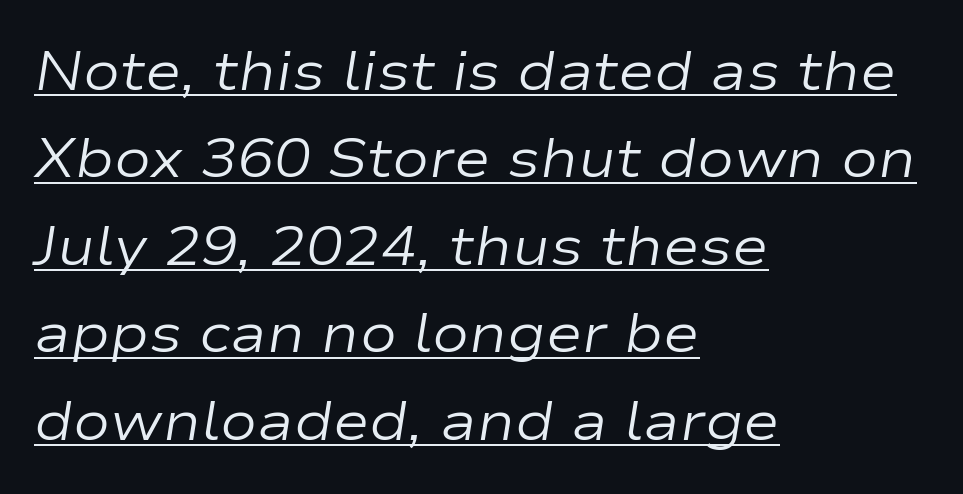
The image shows 55 px regular-weight, wide type, italic (leaning right); set left-aligned, normal line spacing (1.59x), normal letter spacing, underlined; low stroke contrast and a medium x-height.
